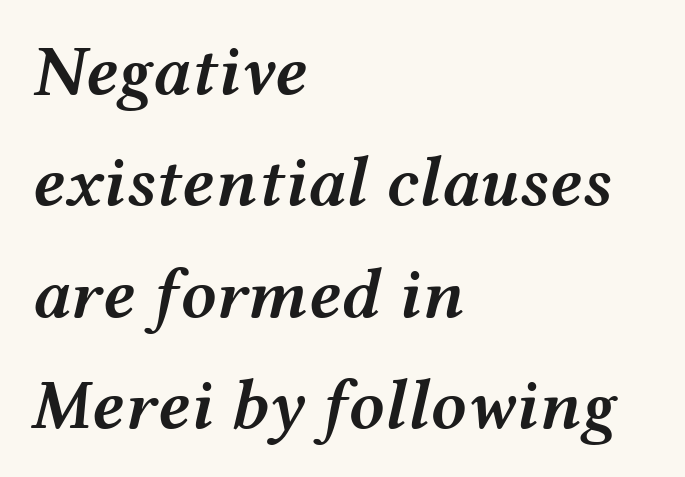
The image shows 71 px semibold, wide type, italic (leaning right); set left-aligned, normal line spacing (1.57x), normal letter spacing, not underlined; medium stroke contrast and a medium x-height.
